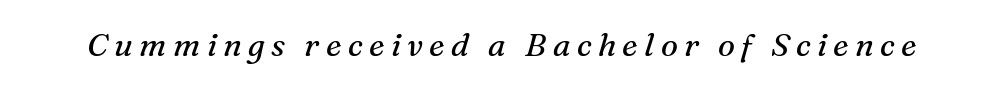
Think standard paragraph weight, or any step lighter than that. Compared with ordinary roman type, these characters are visibly tilted. The space beneath each line is pristine and unruled. Characters follow at a spacing far wider than the type designer built in. The face used here is seriffed, in the tradition of book romans.
